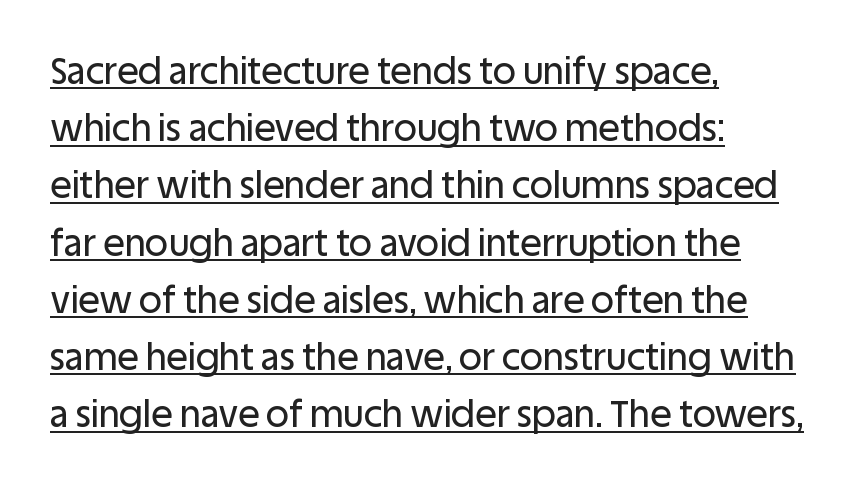
The image shows 36 px sans-serif type, upright; set left-aligned, normal line spacing (1.59x), normal letter spacing, underlined; low stroke contrast and a large x-height.
